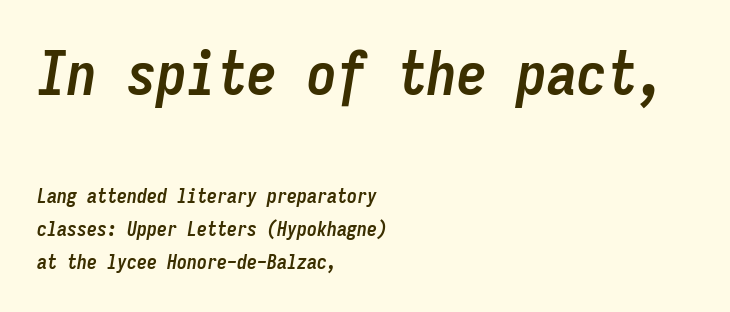
Words appear dense and cohesive because spacing is normal. A typesetter would call this monospace, since all characters share one set width. The emphasis by scale lands on block number one, above. Typesetter's note: full bold, strokes at maximum text heaviness.
